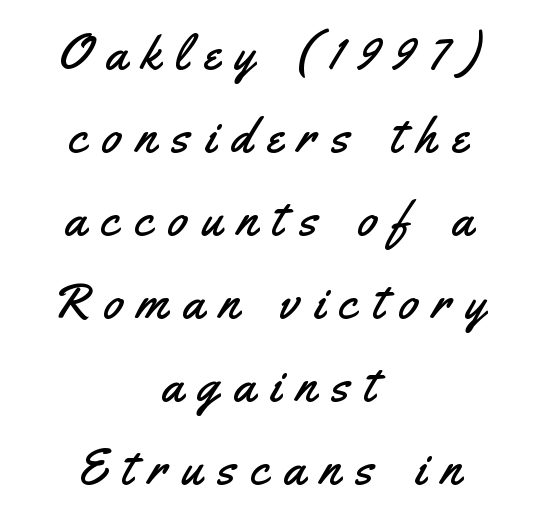
{"serif": "no", "width": "condensed", "stroke_contrast": "medium", "x_height": "small", "monospaced": "no", "underline": "no", "align": "center", "line_spacing": "normal", "line_spacing_ratio": 1.66, "letter_spacing": "wide", "letter_spacing_em": 0.31, "glyph_px": 50}
